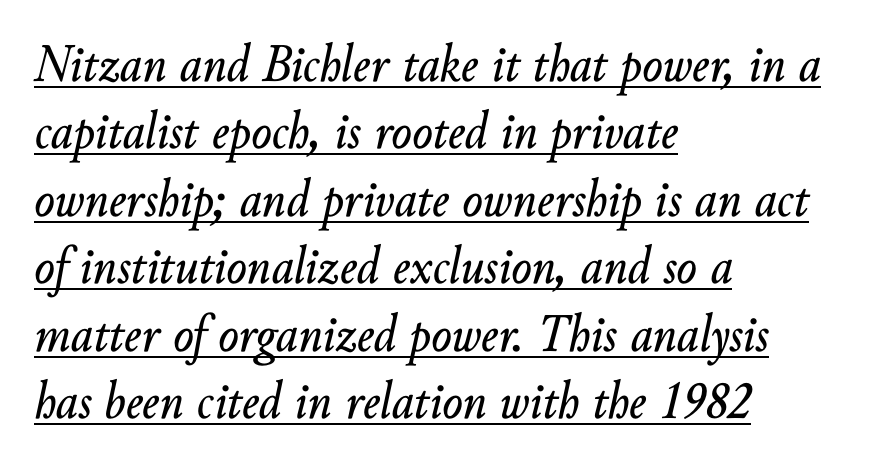
{"italic": "yes", "lean": "right", "slant_degrees": 10, "width": "normal", "stroke_contrast": "low", "x_height": "small", "monospaced": "no", "underline": "yes", "align": "left", "line_spacing": "normal", "line_spacing_ratio": 1.25, "letter_spacing": "normal", "letter_spacing_em": 0.0, "glyph_px": 54}
